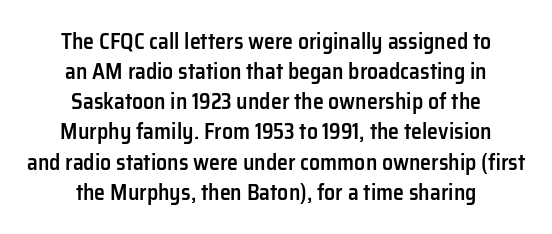
The image shows 22 px text type, upright; set centered, normal line spacing (1.37x), normal letter spacing, not underlined.
